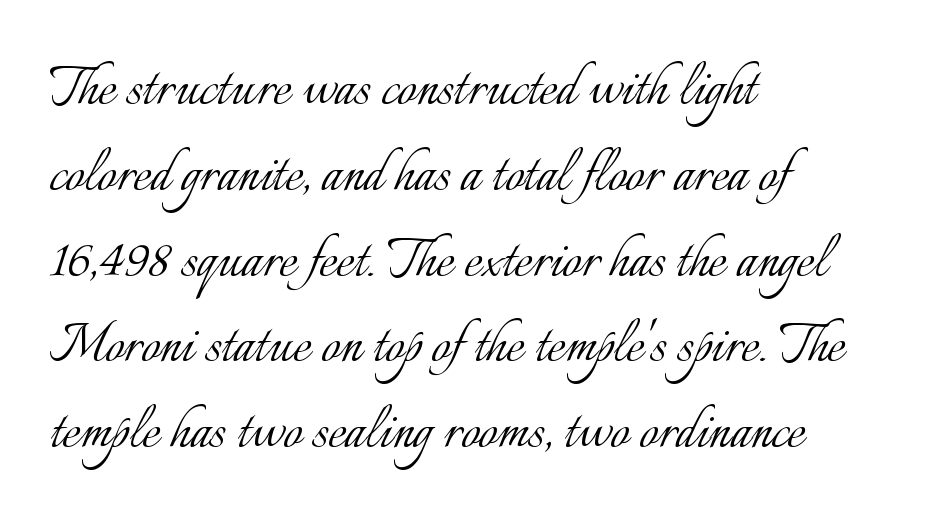
The passage shown is typed in a proportional face where columns would drift. Here the glyphs are tracked normally, forming tight word shapes. These lines are set flush left with a ragged right edge. Stems and bowls with no extra thickness — not bold. A normal amount of white space separates one row of letters from the next.
